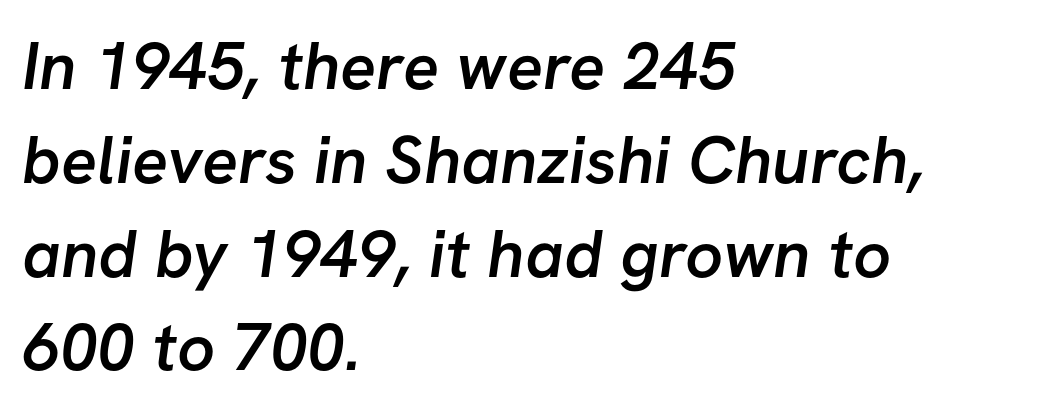
Do the characters align in a grid? No, the font is proportional. Glance below the letters and you will spot only blank space. Caption: standard tracking, unaltered. The compositor pushed each line to the left boundary. The letters are semibold — heavier than regular but short of a full bold.
